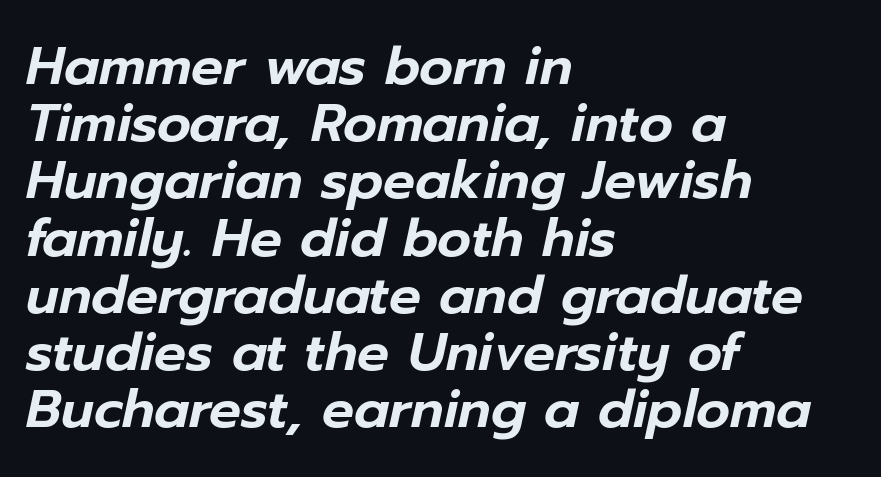
Q: Is the text italic (slanted)? A: Yes, it leans right by about 12 degrees.
Q: Is the text underlined? A: No.
Q: How is the paragraph aligned? A: Left-aligned.
Q: Is the spacing between letters normal or unusually wide? A: Normal.
Q: Is the spacing between lines tight, normal or loose? A: Tight.
Q: Width (condensed, normal, or wide)? A: Normal.
Q: Stroke contrast? A: Low.
Q: x-height? A: Medium.
Q: Monospaced? A: No.
